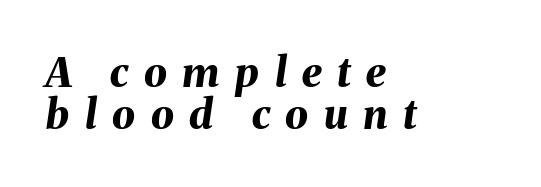
Q: Is the text bold? A: Yes.
Q: Is the text italic (slanted)? A: Yes, it leans right by about 8 degrees.
Q: Is the text underlined? A: No.
Q: How is the paragraph aligned? A: Left-aligned.
Q: Is the spacing between letters normal or unusually wide? A: Unusually wide.
Q: Is the spacing between lines tight, normal or loose? A: Tight.
Q: Width (condensed, normal, or wide)? A: Normal.
Q: Stroke contrast? A: Medium.
Q: x-height? A: Medium.
Q: Monospaced? A: No.
